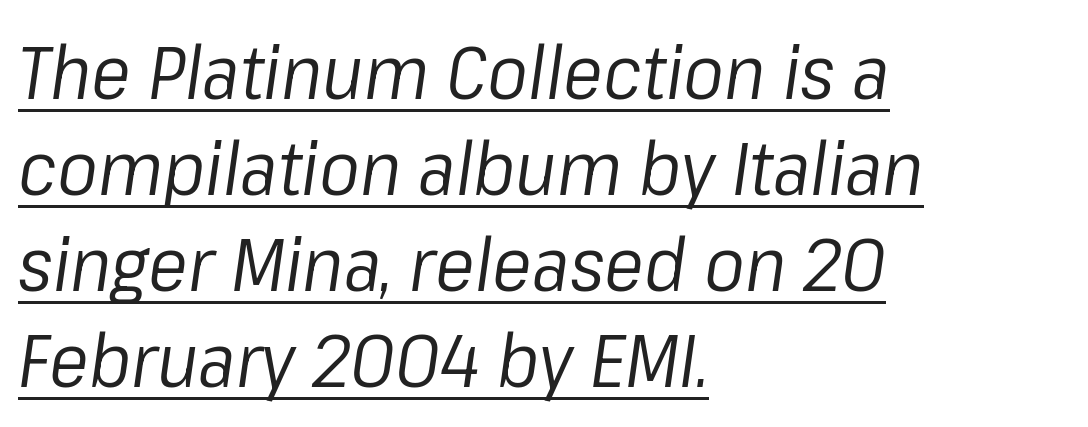
The image shows 75 px regular-weight type, italic (leaning right); set left-aligned, normal line spacing (1.28x), normal letter spacing, underlined; low stroke contrast and a medium x-height.
